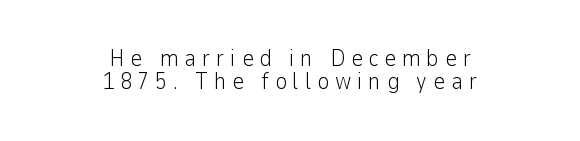
{"italic": "no", "bold": "no", "underline": "no", "align": "center", "line_spacing": "tight", "line_spacing_ratio": 1.02, "letter_spacing": "wide", "letter_spacing_em": 0.26, "glyph_px": 23}
